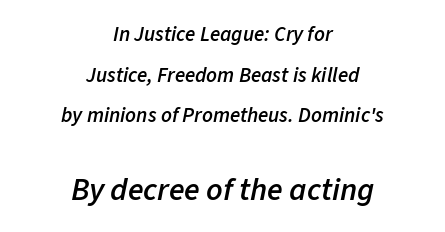
The image shows 32 px semibold type, italic (leaning right); set centered, loose line spacing (1.94x), normal letter spacing, not underlined; the second (bottom) block is 1.52x larger; low stroke contrast and a medium x-height.
